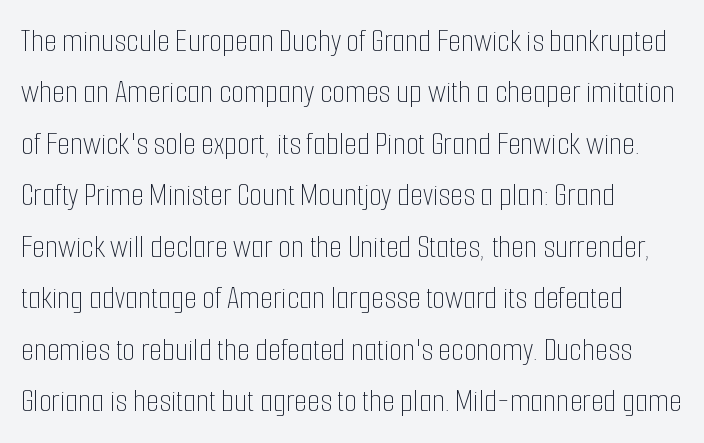
The image shows 33 px thin, condensed type, upright; set left-aligned, normal line spacing (1.56x), normal letter spacing, not underlined; low stroke contrast and a medium x-height.
